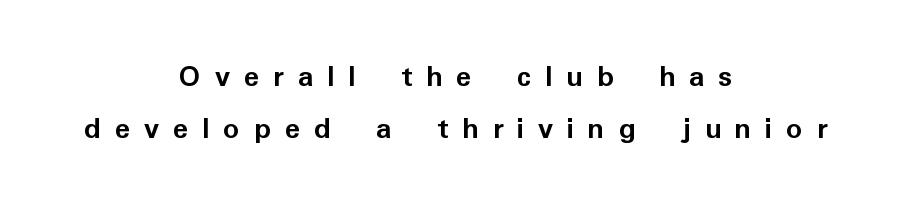
Q: Is the text bold? A: Yes.
Q: Is the text italic (slanted)? A: No, it is upright.
Q: Is the typeface a serif or a sans-serif typeface? A: Sans-serif.
Q: Is the text underlined? A: No.
Q: How is the paragraph aligned? A: Centered.
Q: Is the spacing between letters normal or unusually wide? A: Unusually wide.
Q: Is the spacing between lines tight, normal or loose? A: Normal.
Q: Width (condensed, normal, or wide)? A: Normal.
Q: Stroke contrast? A: Low.
Q: x-height? A: Medium.
Q: Monospaced? A: No.
